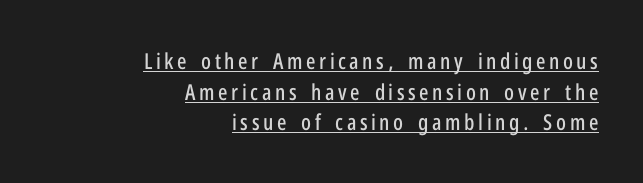
Q: Is the text italic (slanted)? A: No, it is upright.
Q: Is the text underlined? A: Yes.
Q: How is the paragraph aligned? A: Right-aligned.
Q: Is the spacing between lines tight, normal or loose? A: Normal.
